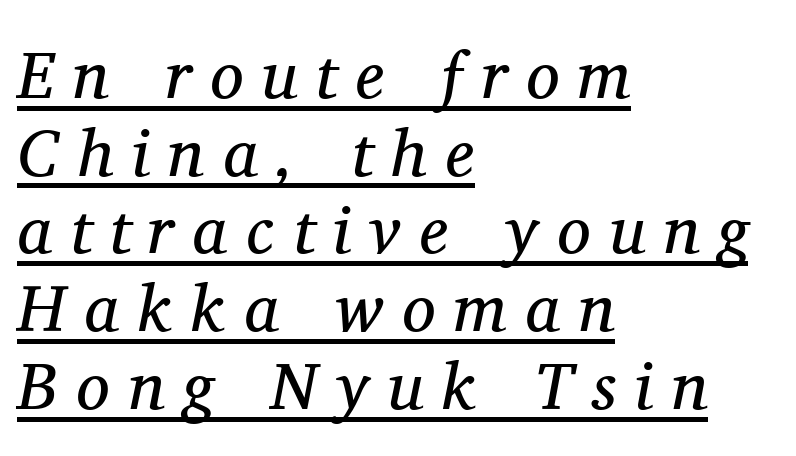
{"serif": "yes", "italic": "yes", "lean": "right", "slant_degrees": 11, "bold": "no", "weight": "regular", "width": "normal", "stroke_contrast": "medium", "x_height": "medium", "monospaced": "no", "underline": "yes", "align": "left", "line_spacing_ratio": 1.16, "letter_spacing": "wide", "letter_spacing_em": 0.28, "glyph_px": 67}
